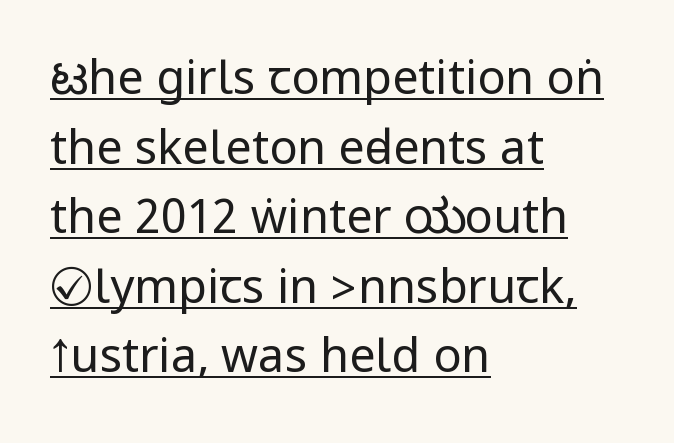
{"serif": "no", "italic": "no", "bold": "no", "weight": "regular", "width": "condensed", "stroke_contrast": "low", "underline": "yes", "align": "left", "line_spacing": "normal", "line_spacing_ratio": 1.48, "letter_spacing": "normal", "letter_spacing_em": 0.0, "glyph_px": 47}
